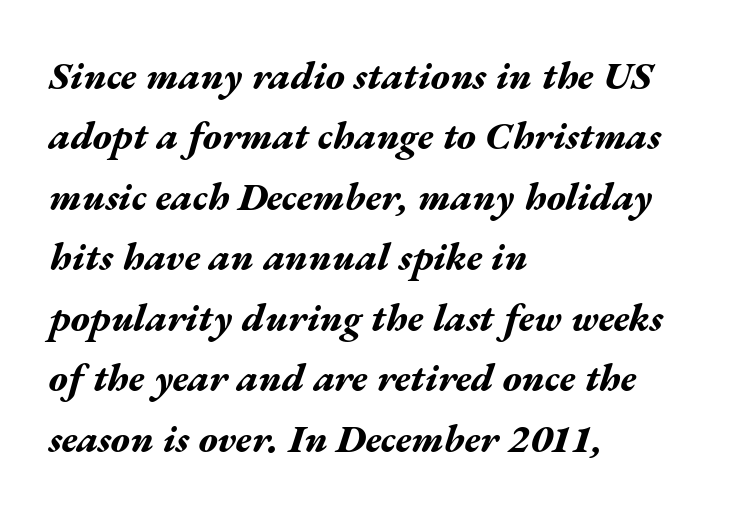
{"italic": "yes", "lean": "right", "slant_degrees": 17, "bold": "yes", "weight": "bold", "width": "wide", "stroke_contrast": "medium", "x_height": "medium", "monospaced": "no", "underline": "no", "align": "left", "line_spacing": "normal", "line_spacing_ratio": 1.55, "letter_spacing": "normal", "letter_spacing_em": 0.0, "glyph_px": 39}
